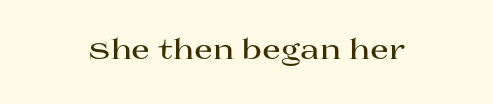
What stands out about the letter spacing? Nothing — it is the standard amount. No italicization has been applied; the sample stays upright. The gap between lines stays unmarked. Thick stems and heavy bowls — unmistakably bold.
